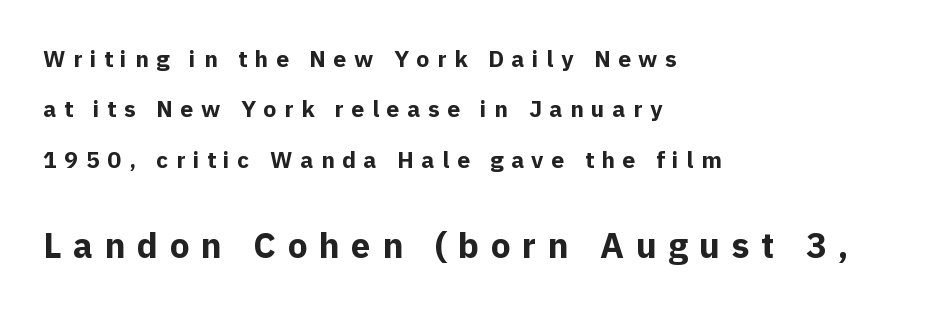
You could only call the tracking loose — the letters float apart. In terms of posture, this sample is upright. Horizontally, the lines are justified to the leading edge only. The passage shown is typeset with a sans-serif family. This sample has the flowing, uneven cadence of proportional lettering.
